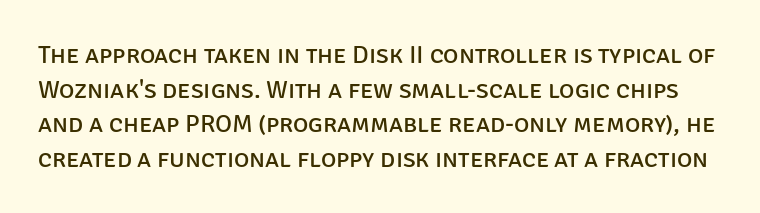
Q: Is the text bold? A: No.
Q: Is the text italic (slanted)? A: No, it is upright.
Q: Is the text underlined? A: No.
Q: Is the spacing between letters normal or unusually wide? A: Normal.
Q: Is the spacing between lines tight, normal or loose? A: Normal.
